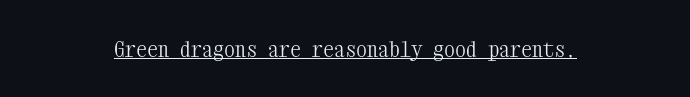
Q: Is the text bold? A: No.
Q: Is the text italic (slanted)? A: No, it is upright.
Q: Is the text underlined? A: Yes.
Q: How is the paragraph aligned? A: Centered.
Q: Is the spacing between letters normal or unusually wide? A: Normal.
